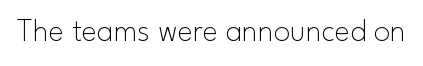
{"serif": "no", "italic": "no", "bold": "no", "weight": "thin", "width": "normal", "stroke_contrast": "low", "x_height": "small", "monospaced": "no", "underline": "no", "letter_spacing": "normal", "letter_spacing_em": 0.0, "glyph_px": 33}
